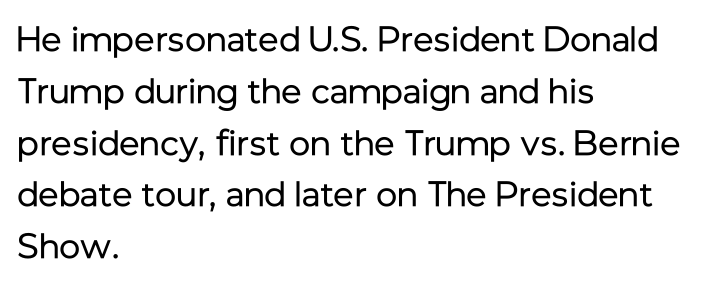
Type without underlining. Think of a printed novel: that variable character pitch is what you see here. Nope, not italic — everything's standing straight. The rendering anchors every line to the left-hand side. The font family rendered here belongs to the sans-serif group. The passage shown stacks its lines at a standard gap.
